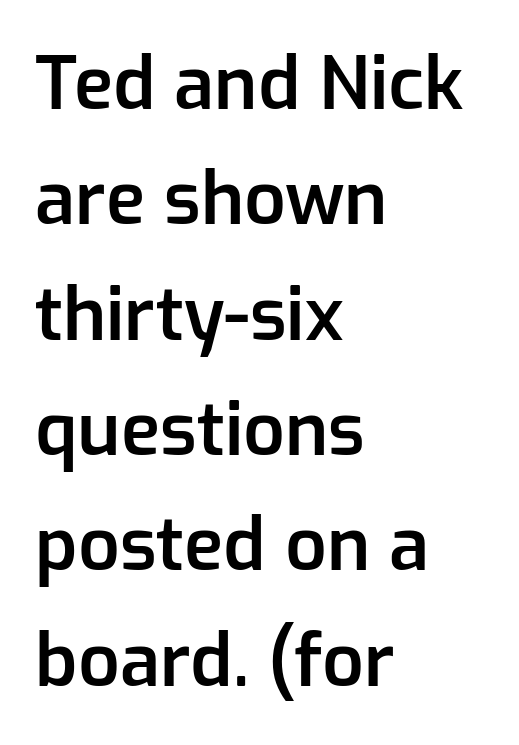
The image shows 73 px semibold sans-serif type, upright; set left-aligned, normal line spacing (1.58x), normal letter spacing, not underlined; low stroke contrast and a medium x-height.
